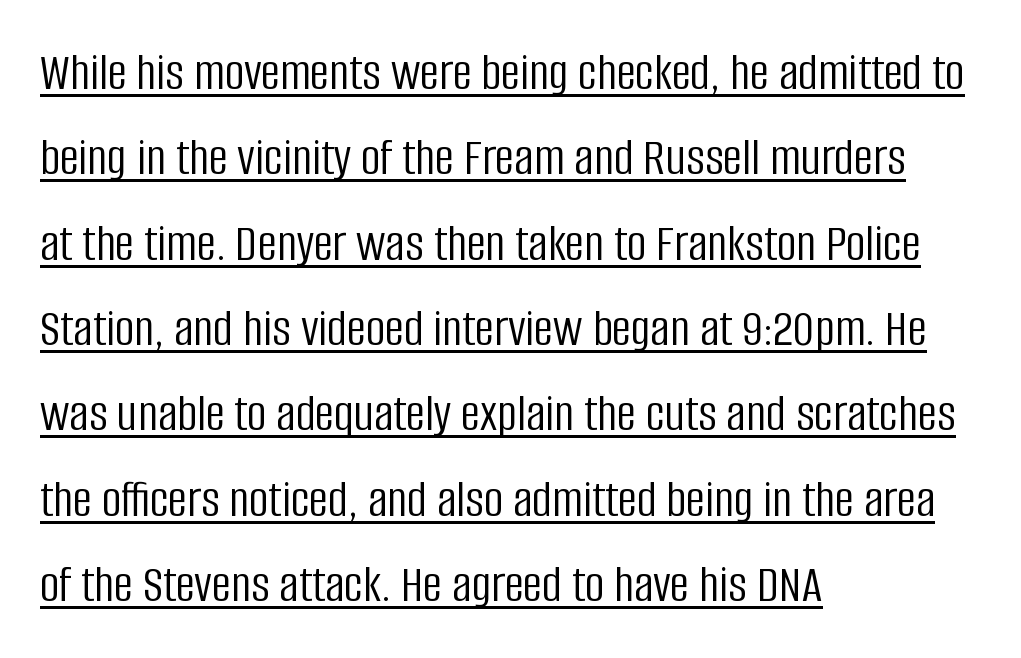
The strokes are not fattened; the text isn't bold. One-word summary of the alignment: left. The vertical gap from one line to the next is medium. Unlike a traditional serif, this face leaves its strokes unadorned.
